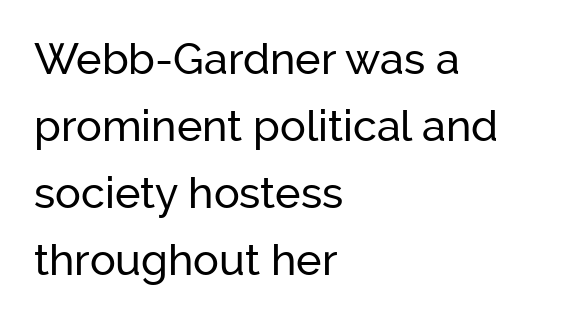
{"serif": "no", "italic": "no", "width": "normal", "stroke_contrast": "low", "x_height": "medium", "monospaced": "no", "underline": "no", "align": "left", "line_spacing": "normal", "line_spacing_ratio": 1.56, "letter_spacing": "normal", "letter_spacing_em": 0.0, "glyph_px": 43}
